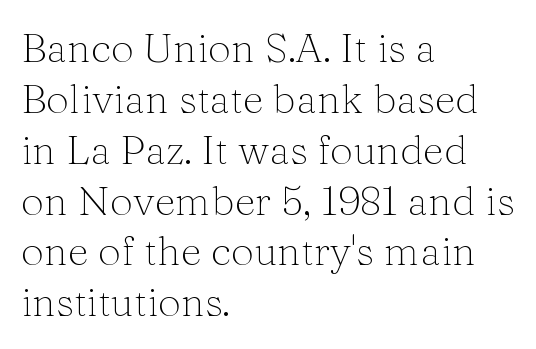
Lines of text with bare space underneath. Teacher's note: observe the even left margin — that is flush-left alignment. Unlike italic type, these characters show no tilt at all. Summary of weight: not heavy and not bold. The face used here is proportionally spaced, like ordinary book or web type.
